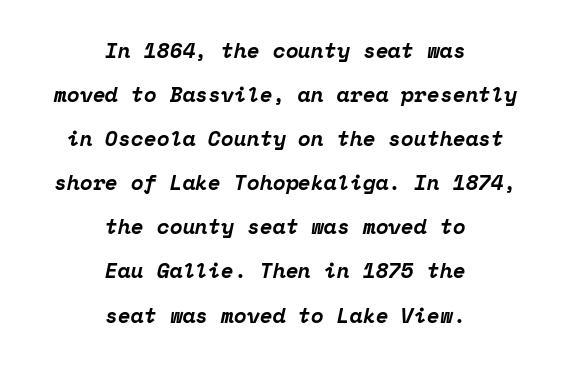
{"italic": "yes", "lean": "right", "slant_degrees": 12, "bold": "yes", "underline": "no", "align": "center", "line_spacing": "loose", "line_spacing_ratio": 2.1, "letter_spacing": "normal", "letter_spacing_em": 0.0, "glyph_px": 21}
